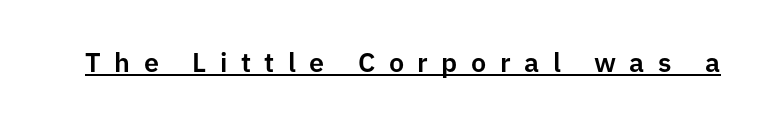
The image shows 27 px text type, upright; set unusually wide letter spacing (+0.5 em), underlined.
